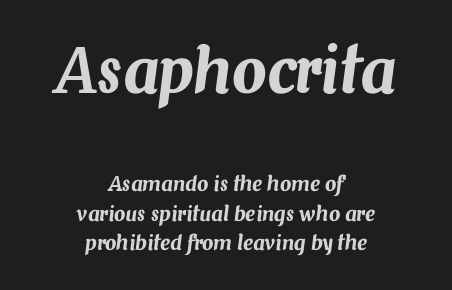
The image shows 61 px text type, italic (leaning right); set centered, normal line spacing (1.47x), normal letter spacing, not underlined; the first (top) block is 3.05x larger; medium stroke contrast and a medium x-height.
